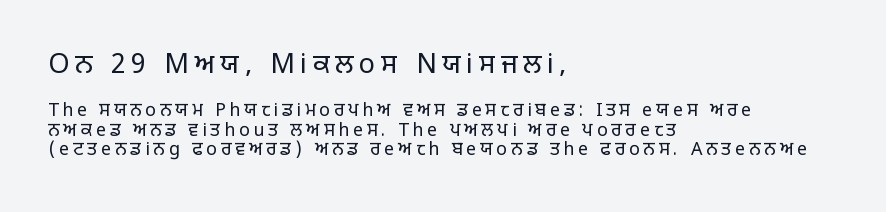
Q: Is the text bold? A: No.
Q: Is the text italic (slanted)? A: No, it is upright.
Q: Is the text underlined? A: No.
Q: How is the paragraph aligned? A: Left-aligned.
Q: Is the spacing between letters normal or unusually wide? A: Unusually wide.
Q: Is the spacing between lines tight, normal or loose? A: Tight.
Q: Which block of text is set in a larger size, the first (top) or the second (bottom)? A: The first (top) one.
